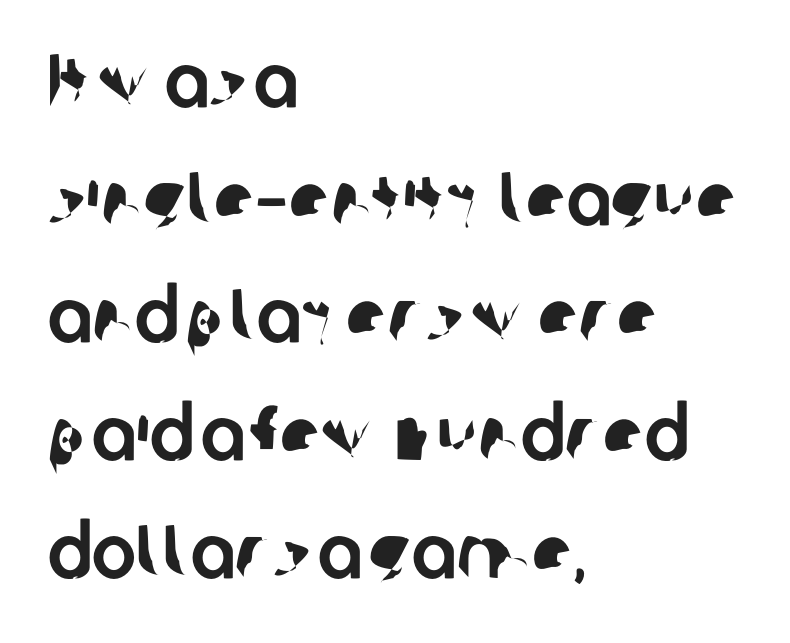
Tracking here is standard; glyphs follow each other at the usual distance. Typographically, this falls in the sans-serif category. A typesetter would call this proportional, since set widths differ per character. Honestly, the row spacing looks completely unremarkable.
